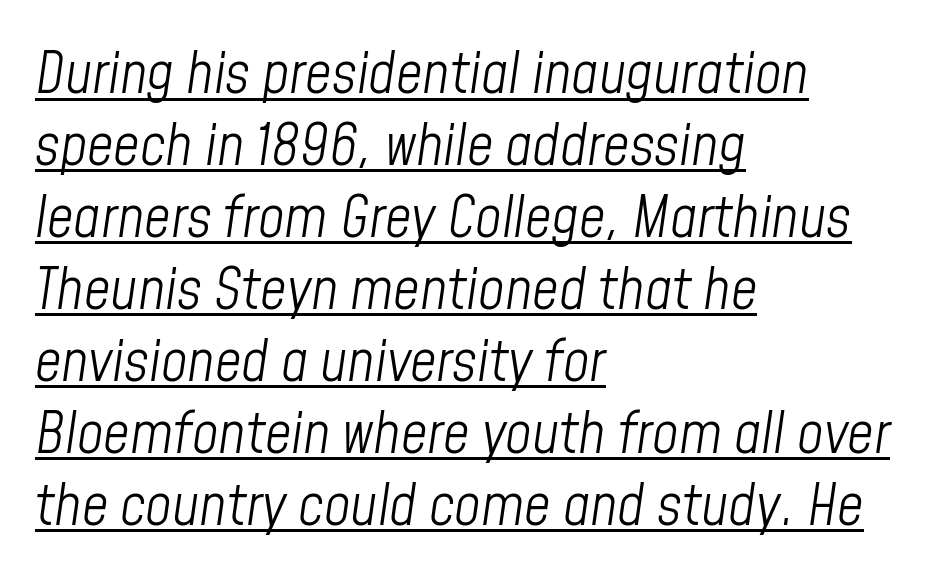
The image shows 58 px light, condensed type, italic (leaning right); set left-aligned, line spacing 1.24x, normal letter spacing, underlined; low stroke contrast and a medium x-height.
